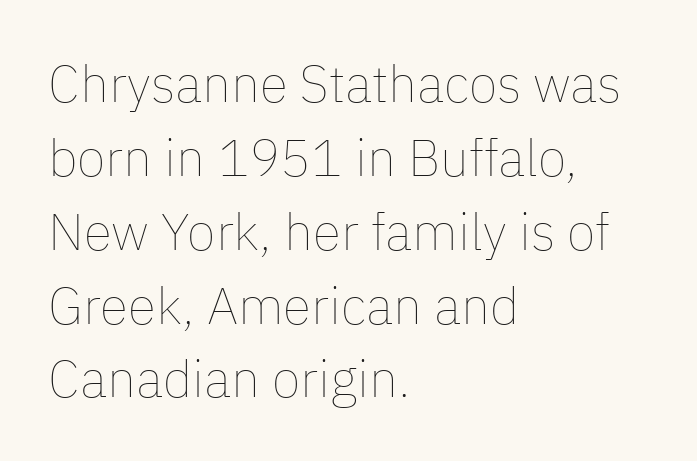
The image shows 52 px thin type, upright; set left-aligned, normal line spacing (1.42x), normal letter spacing, not underlined; low stroke contrast and a medium x-height.
